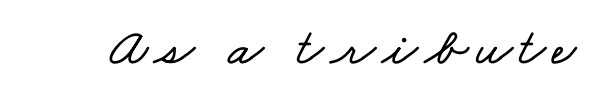
{"width": "wide", "stroke_contrast": "low", "x_height": "small", "monospaced": "no", "underline": "no", "glyph_px": 53}
